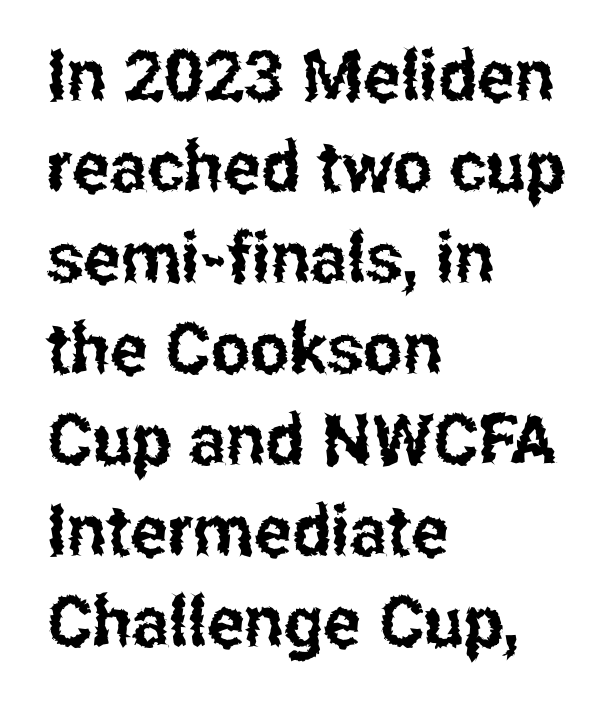
To sum up the face: it is a sans, with no serifs. Each letter keeps its own natural width here, so spacing adapts to shape. The tracking reads as untouched default to a designer's eye. Leading: standard.
